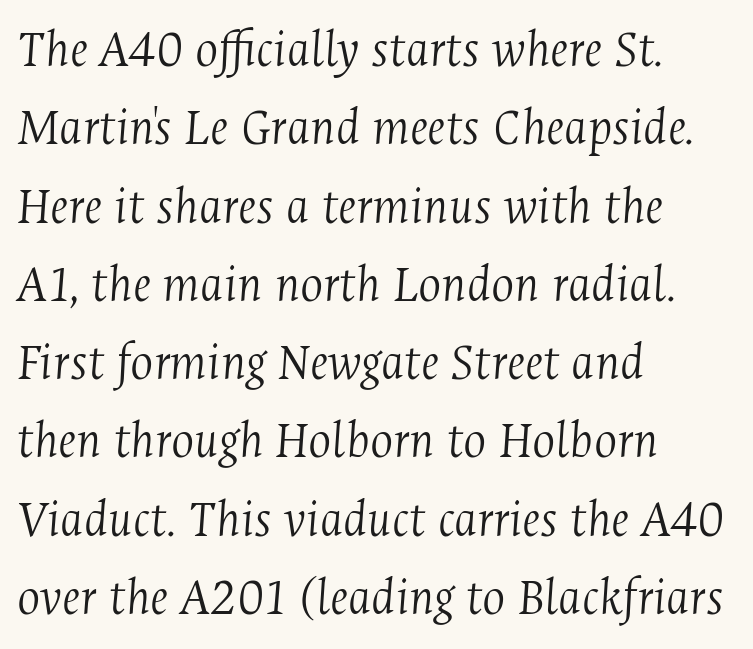
Q: Is the text bold? A: No.
Q: Is the text italic (slanted)? A: Yes, it leans right by about 4 degrees.
Q: Is the typeface a serif or a sans-serif typeface? A: Serif.
Q: Is the text underlined? A: No.
Q: How is the paragraph aligned? A: Left-aligned.
Q: Is the spacing between letters normal or unusually wide? A: Normal.
Q: Is the spacing between lines tight, normal or loose? A: Normal.
Q: Width (condensed, normal, or wide)? A: Condensed.
Q: Stroke contrast? A: Medium.
Q: x-height? A: Medium.
Q: Monospaced? A: No.
